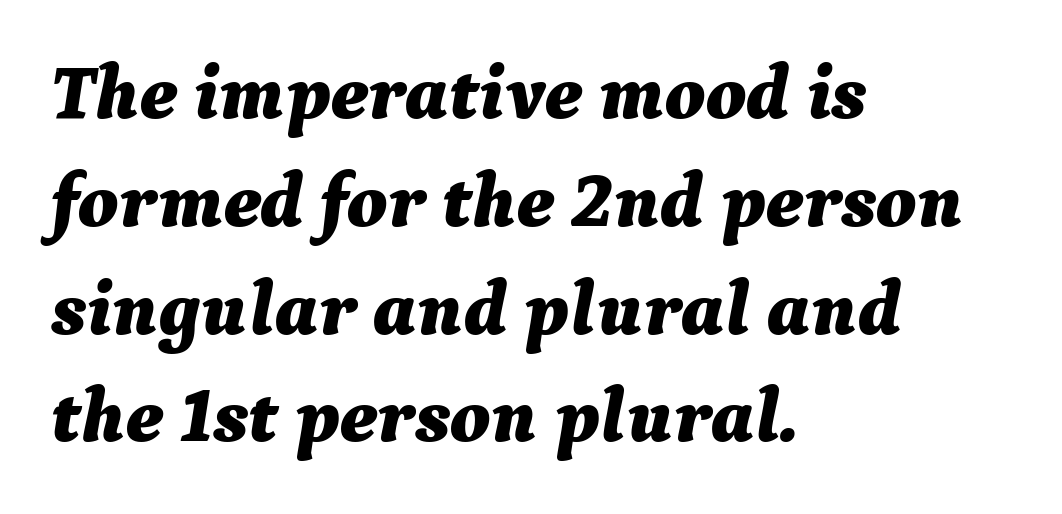
Q: Is the text bold? A: Yes.
Q: Is the text italic (slanted)? A: Yes, it leans right by about 9 degrees.
Q: Is the text underlined? A: No.
Q: How is the paragraph aligned? A: Left-aligned.
Q: Is the spacing between letters normal or unusually wide? A: Normal.
Q: Is the spacing between lines tight, normal or loose? A: Normal.
Q: Width (condensed, normal, or wide)? A: Normal.
Q: Stroke contrast? A: Medium.
Q: x-height? A: Medium.
Q: Monospaced? A: No.
